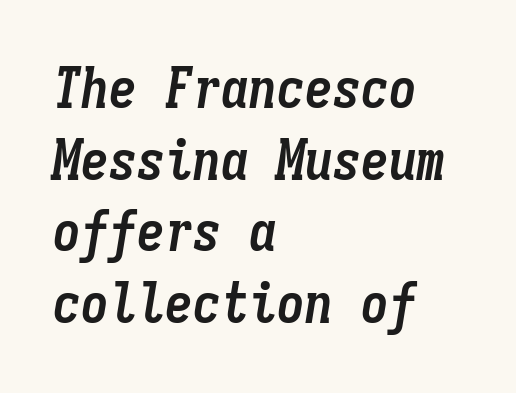
These lines are set flush left with a ragged right edge. Whoever set this chose a conventional vertical rhythm. Tracking value appears to be zero — textbook default spacing. Check under the words: just untouched page.
